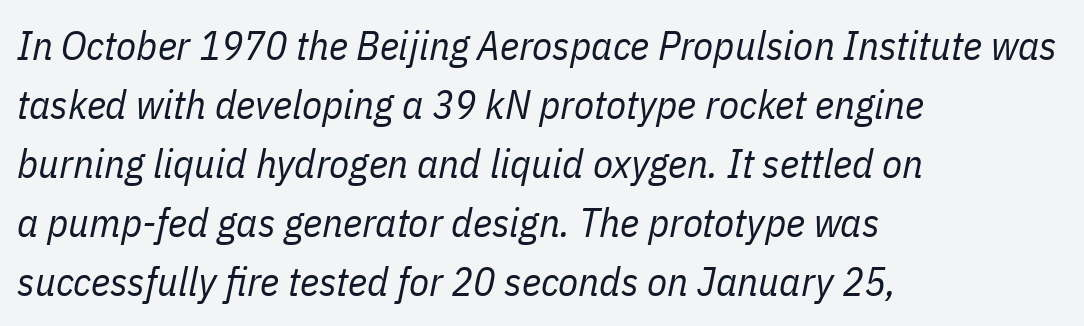
Has an underline been added? It has not. Where is the straight margin? On the left. The whole block is typeset with a tilt. Each letter keeps its own natural width here, so spacing adapts to shape. Vertical spacing — default. Weight: not bold — regular or lighter.
